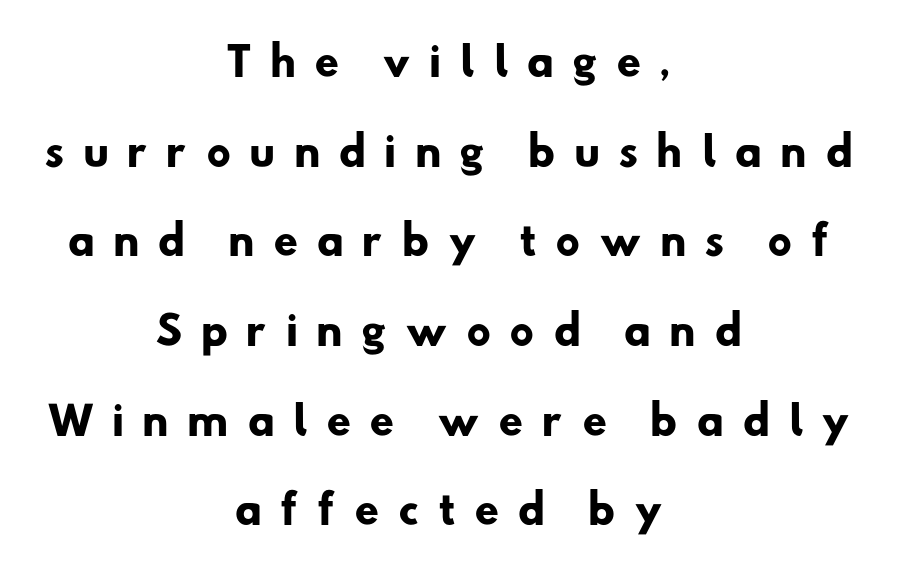
Q: Is the text bold? A: Yes.
Q: Is the typeface a serif or a sans-serif typeface? A: Sans-serif.
Q: Is the text underlined? A: No.
Q: How is the paragraph aligned? A: Centered.
Q: Is the spacing between letters normal or unusually wide? A: Unusually wide.
Q: Is the spacing between lines tight, normal or loose? A: Loose.
Q: Width (condensed, normal, or wide)? A: Normal.
Q: Stroke contrast? A: Low.
Q: x-height? A: Small.
Q: Monospaced? A: No.
